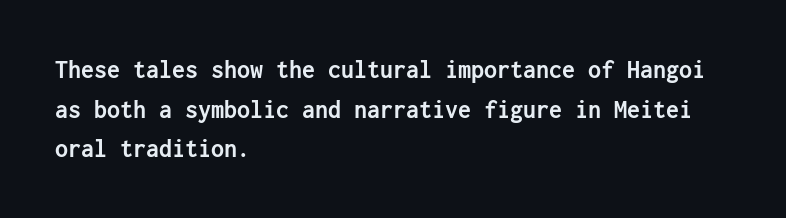
The image shows 26 px bold type, upright; set left-aligned, normal line spacing (1.52x), normal letter spacing, not underlined.
